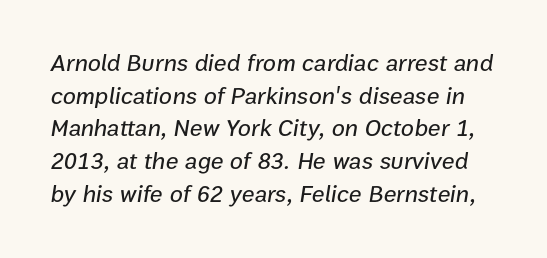
The words here are not underlined. The passage shown has conventional tracking throughout. The line-height multiplier appears to be the usual default. This is oblique type, the kind used for emphasis or titles.
